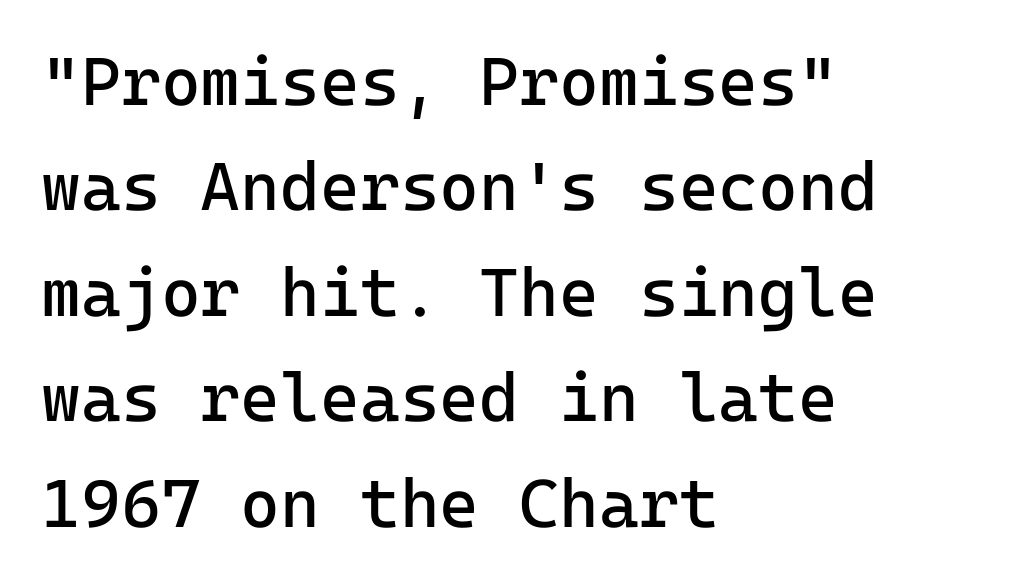
Q: Is the text bold? A: No.
Q: Is the text italic (slanted)? A: No, it is upright.
Q: Is the typeface a serif or a sans-serif typeface? A: Sans-serif.
Q: Is the text underlined? A: No.
Q: How is the paragraph aligned? A: Left-aligned.
Q: Is the spacing between letters normal or unusually wide? A: Normal.
Q: Is the spacing between lines tight, normal or loose? A: Normal.
Q: Width (condensed, normal, or wide)? A: Normal.
Q: Stroke contrast? A: Low.
Q: x-height? A: Medium.
